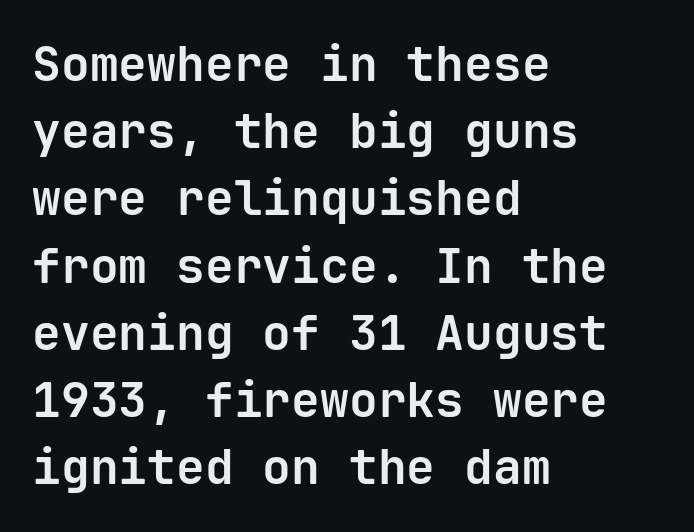
Q: Is the text bold? A: Yes.
Q: Is the text italic (slanted)? A: No, it is upright.
Q: Is the typeface a serif or a sans-serif typeface? A: Sans-serif.
Q: Is the text underlined? A: No.
Q: How is the paragraph aligned? A: Left-aligned.
Q: Is the spacing between letters normal or unusually wide? A: Normal.
Q: Is the spacing between lines tight, normal or loose? A: Normal.
Q: Width (condensed, normal, or wide)? A: Normal.
Q: Stroke contrast? A: Low.
Q: x-height? A: Medium.
Q: Monospaced? A: Yes.
